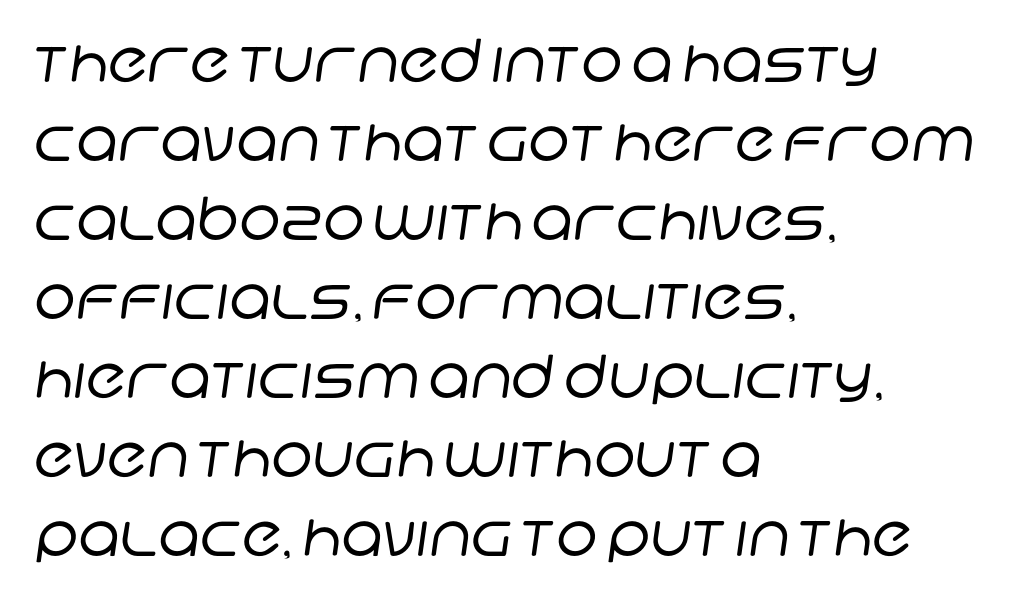
Spacing between characters is what you'd get straight out of the box. A quiet, ordinary-to-light weight characterises the typeface. I'd call this a sans setting — the letters go barefoot. The passage shown is typed in a proportional face where columns would drift.
